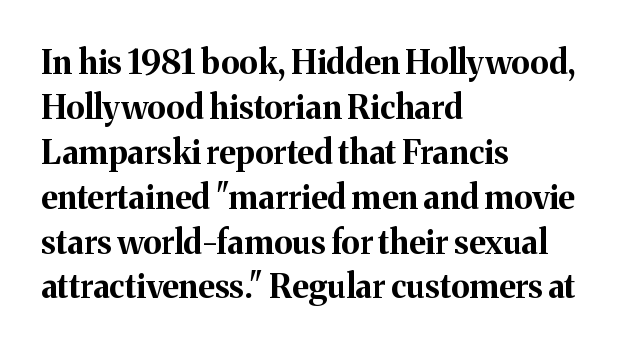
Q: Is the text bold? A: Yes.
Q: Is the text italic (slanted)? A: No, it is upright.
Q: Is the typeface a serif or a sans-serif typeface? A: Serif.
Q: Is the text underlined? A: No.
Q: How is the paragraph aligned? A: Left-aligned.
Q: Is the spacing between letters normal or unusually wide? A: Normal.
Q: Is the spacing between lines tight, normal or loose? A: Normal.
Q: Width (condensed, normal, or wide)? A: Normal.
Q: Stroke contrast? A: Medium.
Q: x-height? A: Medium.
Q: Monospaced? A: No.
